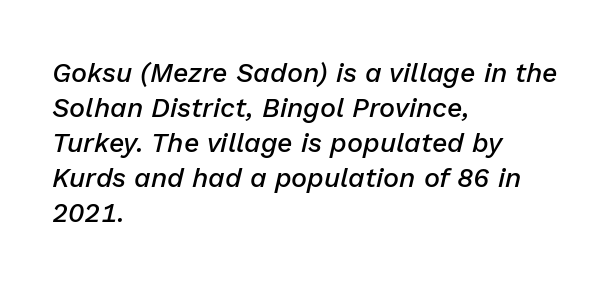
The image shows 27 px text type, italic (leaning right); set left-aligned, normal line spacing (1.3x), normal letter spacing, not underlined.
